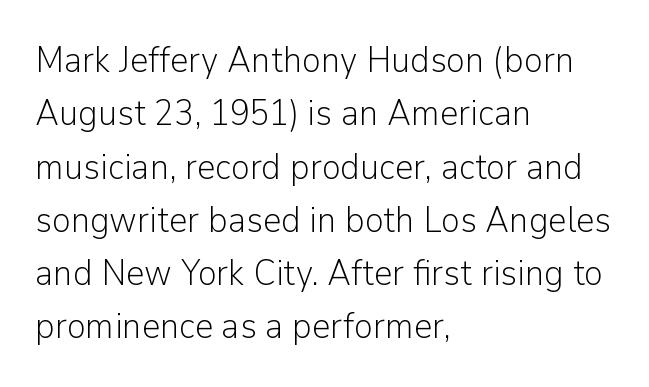
Observe the absence of serifs on each vertical stroke in this sample. Standard letterfit; no display-style spreading of the glyphs. The font's upright variant was chosen for this text. No word sits above an underline. The typesetting does not lean heavy: it is not bold. The passage shown stacks its lines at a standard gap.
